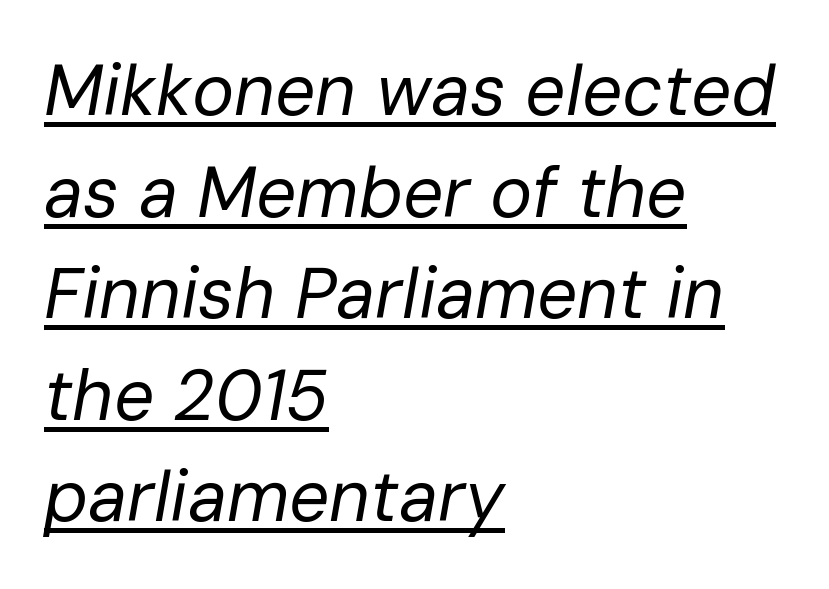
Q: Is the text bold? A: No.
Q: Is the text italic (slanted)? A: Yes, it leans right by about 10 degrees.
Q: Is the text underlined? A: Yes.
Q: How is the paragraph aligned? A: Left-aligned.
Q: Is the spacing between letters normal or unusually wide? A: Normal.
Q: Is the spacing between lines tight, normal or loose? A: Normal.
Q: Width (condensed, normal, or wide)? A: Normal.
Q: Stroke contrast? A: Low.
Q: x-height? A: Medium.
Q: Monospaced? A: No.
